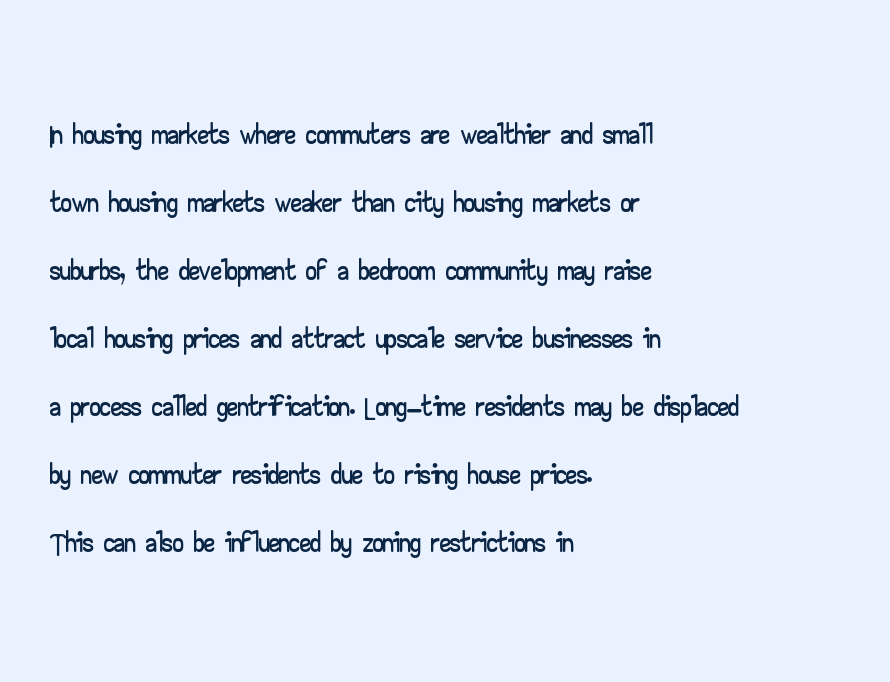
The image shows 43 px wide sans-serif type, upright; set left-aligned, normal line spacing (1.58x), normal letter spacing, not underlined; low stroke contrast and a small x-height.
